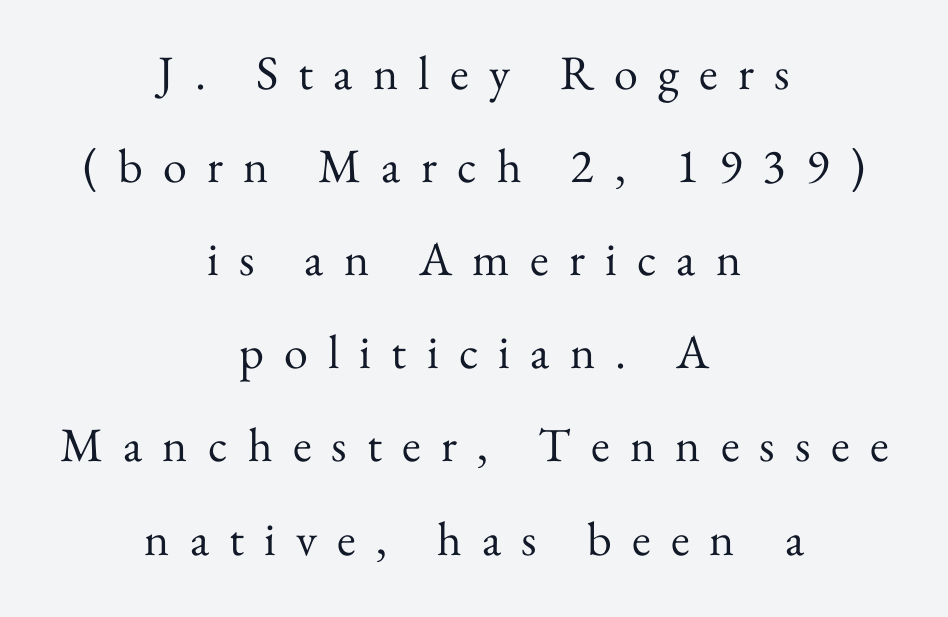
The image shows 48 px regular-weight serif type, upright; set centered, loose line spacing (1.94x), unusually wide letter spacing (+0.42 em), not underlined; medium stroke contrast and a small x-height.
